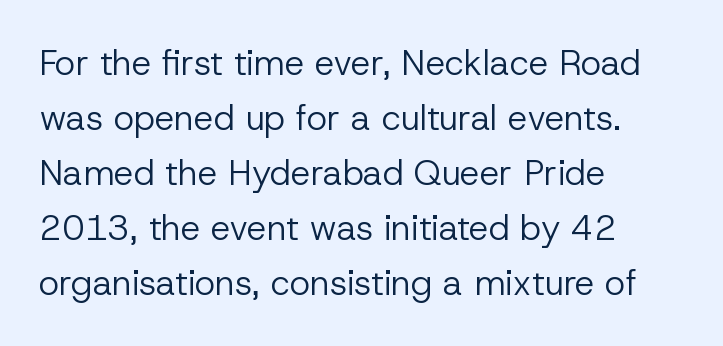
Q: Is the text bold? A: No.
Q: Is the text italic (slanted)? A: No, it is upright.
Q: Is the typeface a serif or a sans-serif typeface? A: Sans-serif.
Q: Is the text underlined? A: No.
Q: How is the paragraph aligned? A: Left-aligned.
Q: Is the spacing between letters normal or unusually wide? A: Normal.
Q: Is the spacing between lines tight, normal or loose? A: Normal.
Q: Width (condensed, normal, or wide)? A: Normal.
Q: Stroke contrast? A: Low.
Q: x-height? A: Medium.
Q: Monospaced? A: No.
